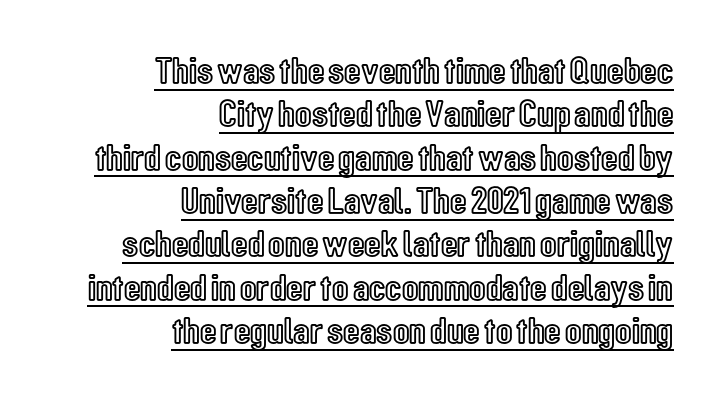
Q: Is the text italic (slanted)? A: No, it is upright.
Q: Is the text underlined? A: Yes.
Q: How is the paragraph aligned? A: Right-aligned.
Q: Is the spacing between letters normal or unusually wide? A: Normal.
Q: Is the spacing between lines tight, normal or loose? A: Tight.
Q: Width (condensed, normal, or wide)? A: Condensed.
Q: x-height? A: Medium.
Q: Monospaced? A: No.
